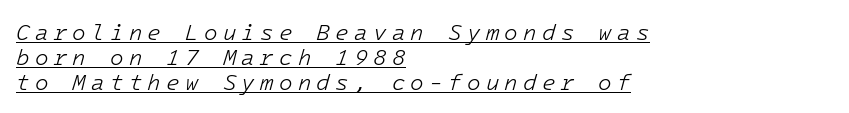
The image shows 22 px text type, italic (leaning right); set left-aligned, tight line spacing (1.13x), unusually wide letter spacing (+0.24 em), underlined.
